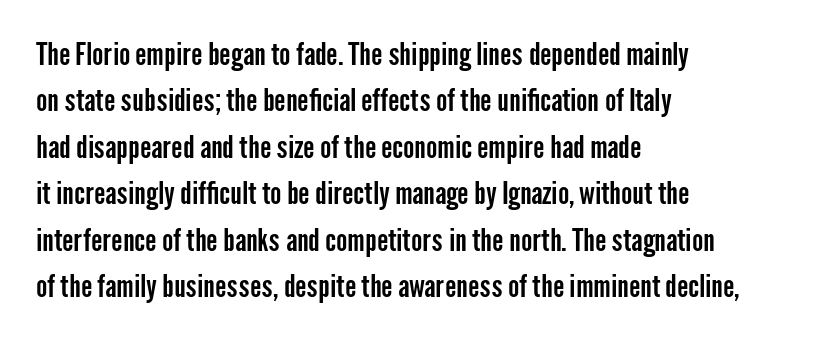
Honestly, the row spacing looks completely unremarkable. Typeset ragged right — the left edge is the straight one. You could not count columns in this text — the font is proportionally spaced. Nope, not italic — everything's standing straight. Rule under the text: the space is simply empty. The text was rendered using a sans face with plain stroke endings.
